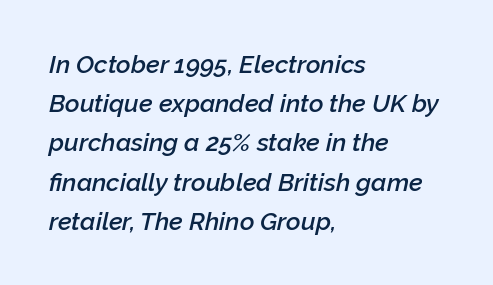
Q: Is the text bold? A: Semi-bold.
Q: Is the text italic (slanted)? A: Yes, it leans right by about 12 degrees.
Q: Is the text underlined? A: No.
Q: How is the paragraph aligned? A: Left-aligned.
Q: Is the spacing between letters normal or unusually wide? A: Normal.
Q: Is the spacing between lines tight, normal or loose? A: Normal.
